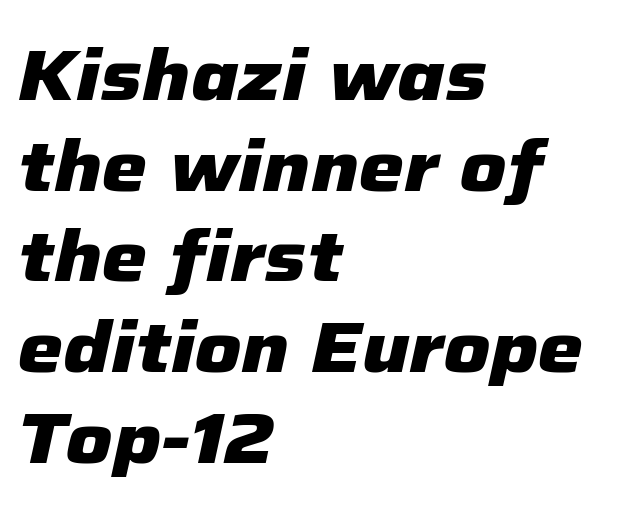
Normally led — the rows are evenly, conventionally spaced. Looks like regular typesetting: each glyph gets only the width it needs. A dark, heavy texture on the line: the type is bold. Caption: multi-line text, flush left, ragged right. Any mark beneath the type? The region is blank. This sample uses plain, unmodified letter spacing.
